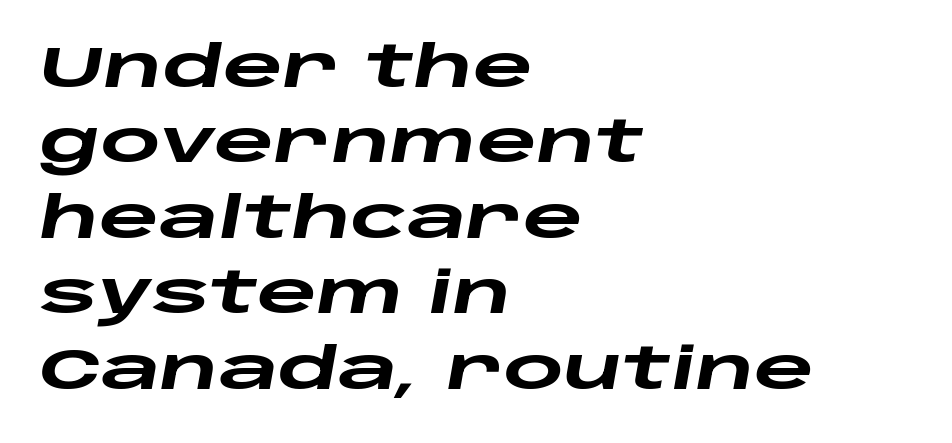
Q: Is the text bold? A: Yes.
Q: Is the text italic (slanted)? A: Yes, it leans right by about 10 degrees.
Q: Is the text underlined? A: No.
Q: How is the paragraph aligned? A: Left-aligned.
Q: Is the spacing between letters normal or unusually wide? A: Normal.
Q: Is the spacing between lines tight, normal or loose? A: Normal.
Q: Width (condensed, normal, or wide)? A: Wide.
Q: Stroke contrast? A: Low.
Q: x-height? A: Large.
Q: Monospaced? A: No.
